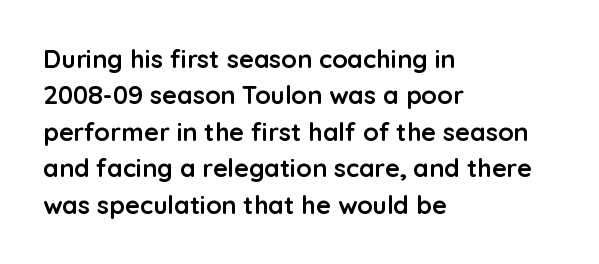
{"italic": "no", "bold": "yes", "underline": "no", "align": "left", "line_spacing": "normal", "line_spacing_ratio": 1.46, "letter_spacing": "normal", "letter_spacing_em": 0.0, "glyph_px": 25}
